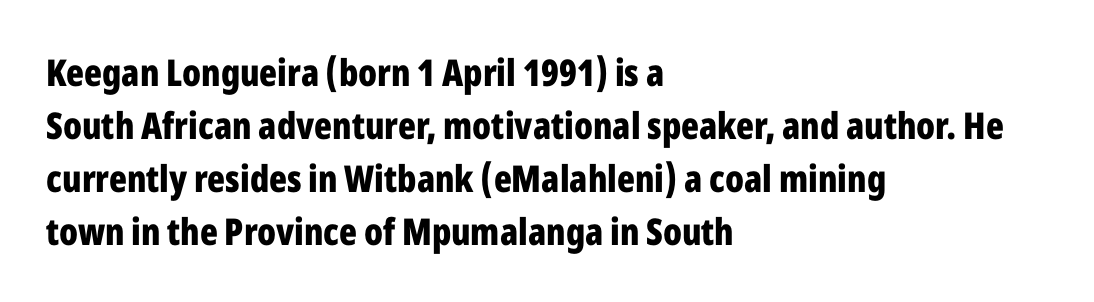
The image shows 37 px bold, condensed sans-serif type, upright; set left-aligned, normal line spacing (1.43x), normal letter spacing, not underlined; low stroke contrast and a medium x-height.
